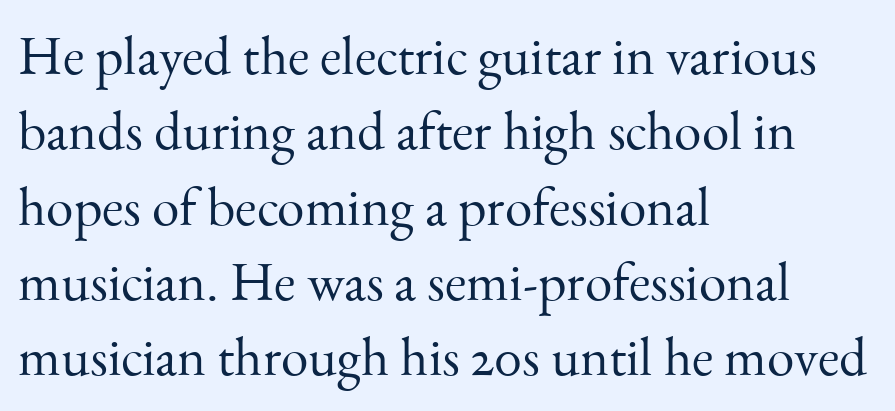
{"serif": "yes", "italic": "no", "bold": "no", "weight": "light", "width": "normal", "stroke_contrast": "medium", "x_height": "small", "monospaced": "no", "underline": "no", "align": "left", "line_spacing": "normal", "line_spacing_ratio": 1.37, "letter_spacing": "normal", "letter_spacing_em": 0.0, "glyph_px": 55}
